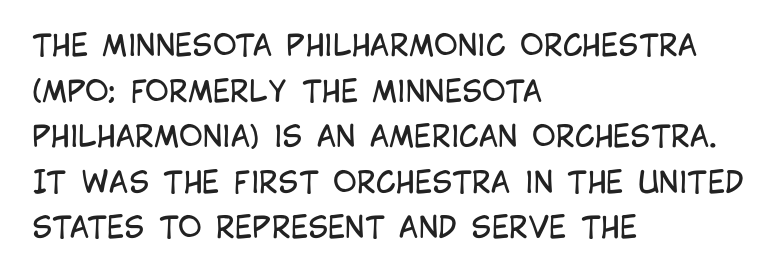
The image shows 29 px regular-weight, condensed sans-serif type, upright; set left-aligned, normal line spacing (1.57x), normal letter spacing, not underlined; low stroke contrast and a large x-height.
